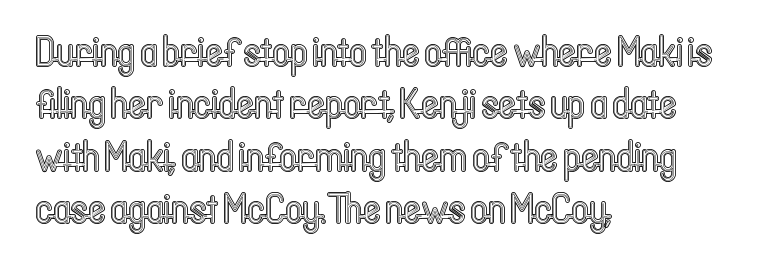
The image shows 42 px condensed type, upright; set left-aligned, normal line spacing (1.25x), normal letter spacing, not underlined; a medium x-height.
